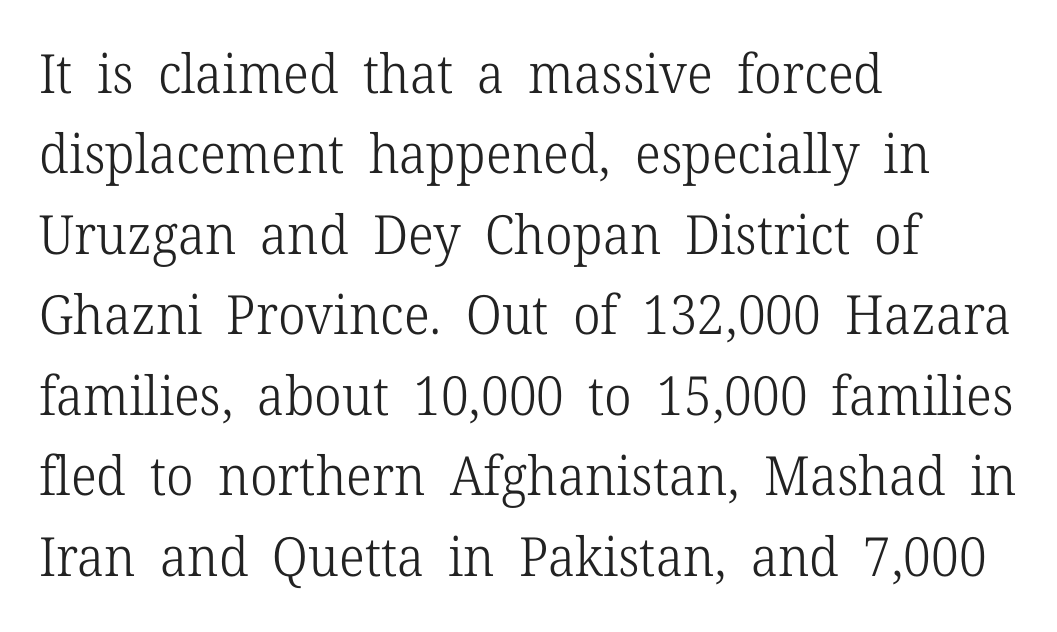
The image shows 54 px light serif type, upright; set left-aligned, normal line spacing (1.49x), normal letter spacing, not underlined; low stroke contrast and a medium x-height.
